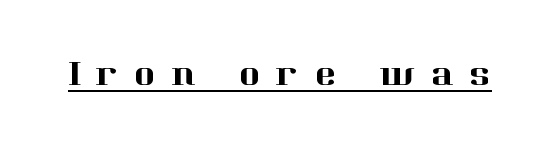
Beneath each row of characters lies a ruled line. Is the letter spacing exaggerated? Yes — the characters are pushed far apart. To sum up the face: it has serifs. These lines are rendered in a variable-pitch font.
